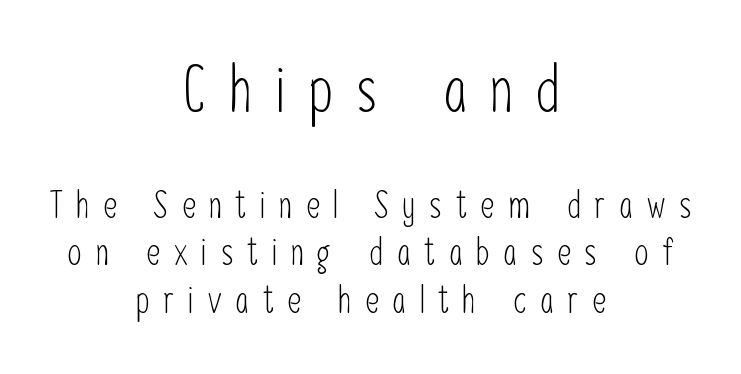
Q: Is the text bold? A: No.
Q: Is the text italic (slanted)? A: No, it is upright.
Q: Is the typeface a serif or a sans-serif typeface? A: Sans-serif.
Q: Is the text underlined? A: No.
Q: How is the paragraph aligned? A: Centered.
Q: Is the spacing between letters normal or unusually wide? A: Unusually wide.
Q: Is the spacing between lines tight, normal or loose? A: Normal.
Q: Which block of text is set in a larger size, the first (top) or the second (bottom)? A: The first (top) one.
Q: Width (condensed, normal, or wide)? A: Condensed.
Q: Stroke contrast? A: Low.
Q: x-height? A: Medium.
Q: Monospaced? A: No.
